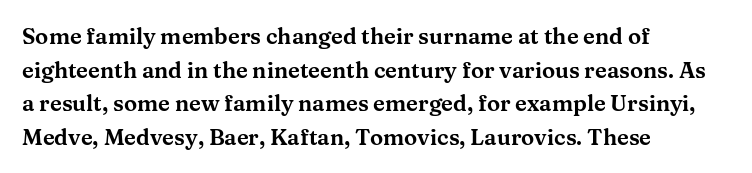
One glance says typical: line gaps are just what's usual. The letters stand upright; this is a roman face. The gap between lines stays unmarked. These lines keep a tight, regular rhythm from letter to letter. Casual observation: everything's shoved over to the left.
